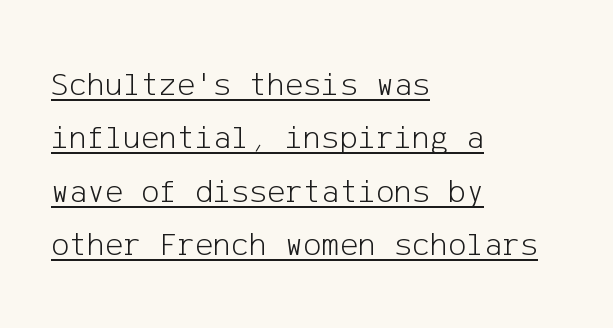
{"serif": "no", "italic": "no", "bold": "no", "weight": "light", "width": "normal", "stroke_contrast": "low", "x_height": "medium", "underline": "yes", "align": "left", "line_spacing": "normal", "line_spacing_ratio": 1.57, "letter_spacing": "normal", "letter_spacing_em": 0.0, "glyph_px": 34}
